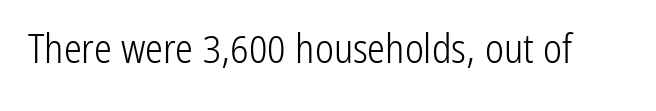
The image shows 40 px light, condensed sans-serif type, upright; set normal letter spacing, not underlined; low stroke contrast and a medium x-height.
